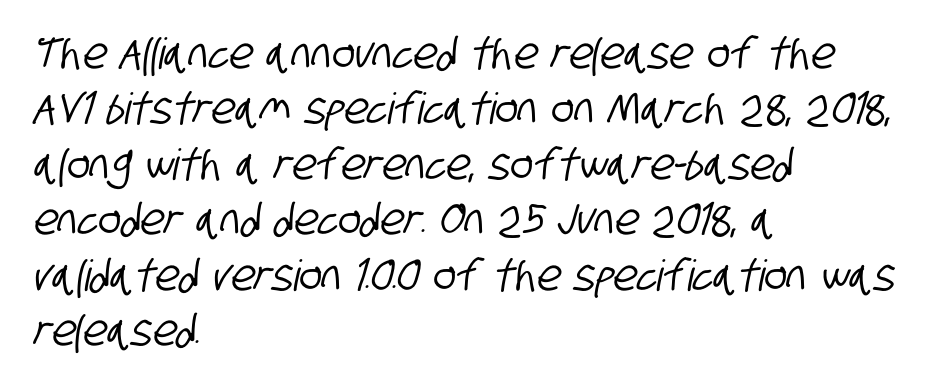
{"serif": "no", "width": "condensed", "stroke_contrast": "low", "x_height": "large", "monospaced": "no", "underline": "no", "align": "left", "line_spacing": "normal", "line_spacing_ratio": 1.29, "letter_spacing": "normal", "letter_spacing_em": 0.0, "glyph_px": 43}
